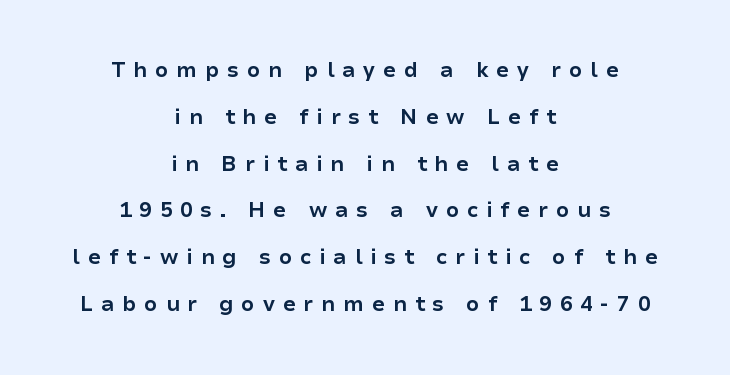
Q: Is the text bold? A: Yes.
Q: Is the text italic (slanted)? A: No, it is upright.
Q: Is the text underlined? A: No.
Q: How is the paragraph aligned? A: Centered.
Q: Is the spacing between letters normal or unusually wide? A: Unusually wide.
Q: Is the spacing between lines tight, normal or loose? A: Loose.
